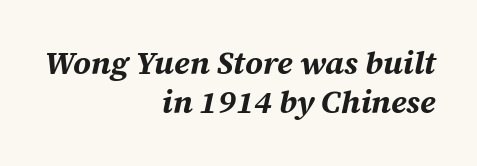
The lines are quadded right. Its strokes are broad and dark, the hallmark of bold type. Characters are canted at an angle relative to the baseline's perpendicular. Nobody touched the tracking dial on this one. Note the varied advance widths — an 'i' is clearly narrower than an 'm'.
